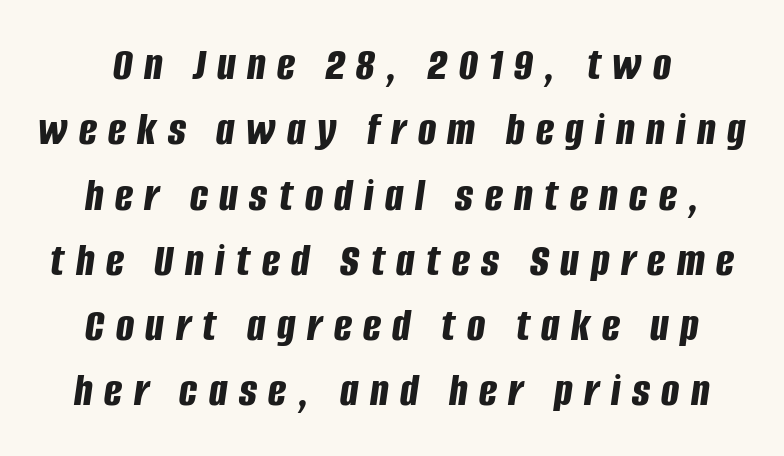
Q: Is the text bold? A: Yes.
Q: Is the text italic (slanted)? A: Yes, it leans right by about 8 degrees.
Q: Is the text underlined? A: No.
Q: Is the spacing between letters normal or unusually wide? A: Unusually wide.
Q: Is the spacing between lines tight, normal or loose? A: Normal.
Q: Width (condensed, normal, or wide)? A: Condensed.
Q: Stroke contrast? A: Low.
Q: x-height? A: Large.
Q: Monospaced? A: No.
